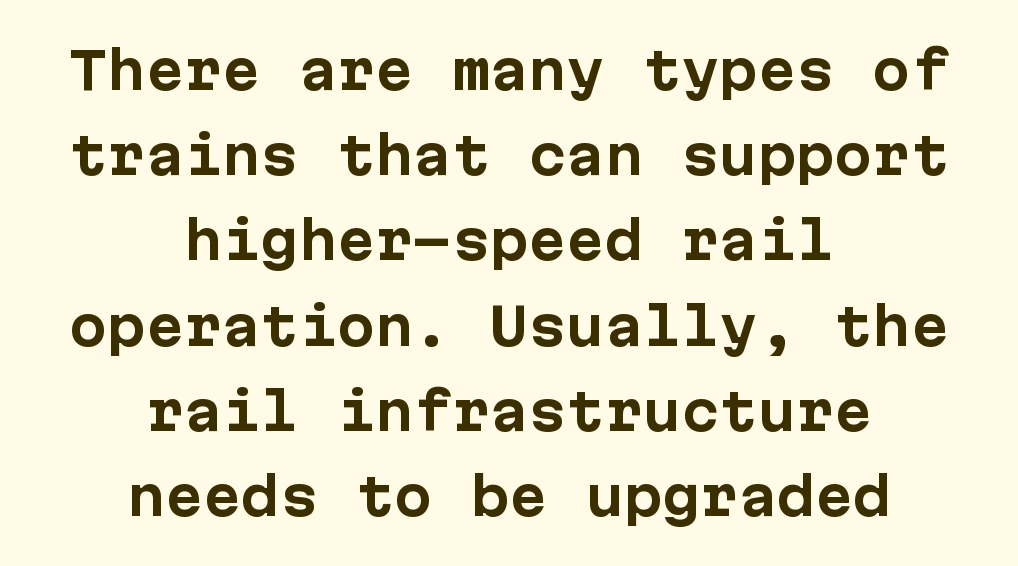
{"serif": "no", "italic": "no", "bold": "yes", "weight": "bold", "width": "normal", "stroke_contrast": "low", "x_height": "medium", "underline": "no", "align": "center", "line_spacing": "normal", "line_spacing_ratio": 1.67, "letter_spacing": "normal", "letter_spacing_em": 0.0, "glyph_px": 51}
